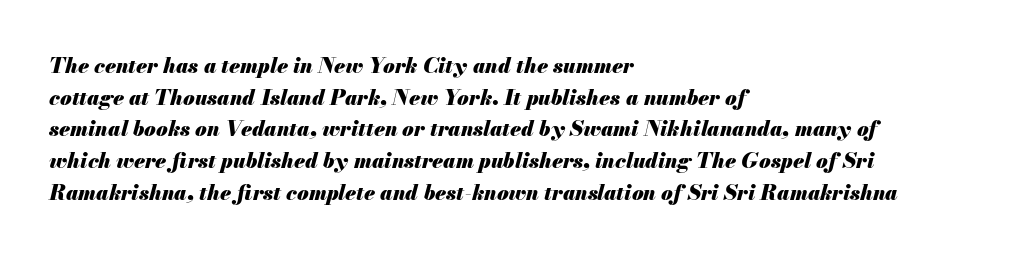
The image shows 21 px bold type, italic (leaning right); set left-aligned, normal line spacing (1.51x), normal letter spacing, not underlined.
